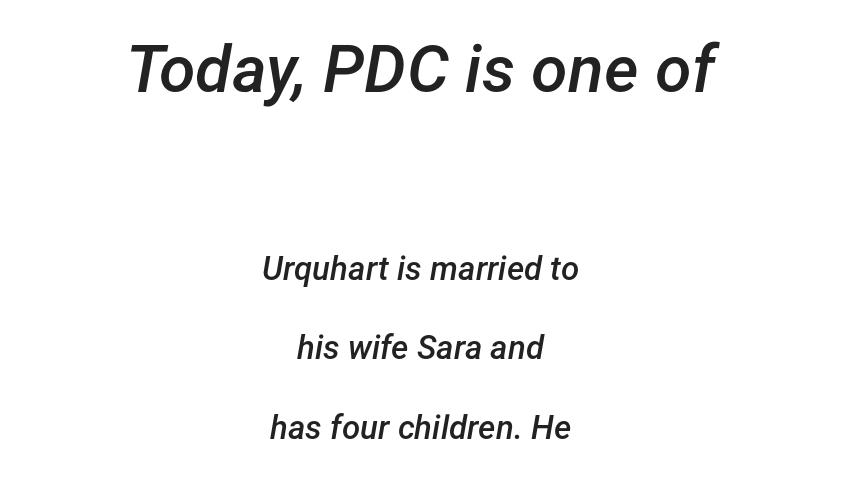
The image shows 66 px semibold type, italic (leaning right); set centered, loose line spacing (2.42x), normal letter spacing, not underlined; the first (top) block is 2.0x larger; low stroke contrast and a medium x-height.
